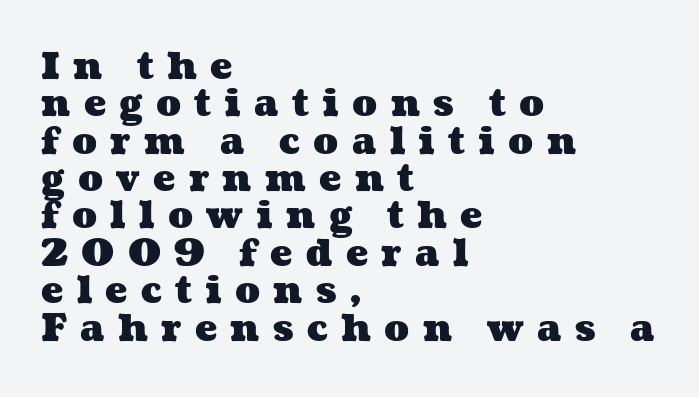
{"bold": "yes", "weight": "heavy", "width": "wide", "stroke_contrast": "medium", "x_height": "medium", "monospaced": "no", "underline": "no", "align": "left", "line_spacing": "tight", "line_spacing_ratio": 1.01, "letter_spacing": "wide", "letter_spacing_em": 0.36, "glyph_px": 37}
